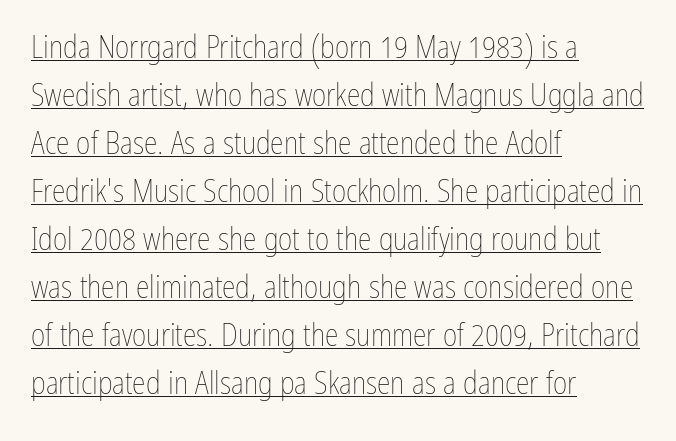
{"italic": "no", "bold": "no", "weight": "thin", "width": "condensed", "stroke_contrast": "low", "x_height": "medium", "monospaced": "no", "underline": "yes", "align": "left", "line_spacing": "normal", "line_spacing_ratio": 1.55, "letter_spacing": "normal", "letter_spacing_em": 0.0, "glyph_px": 31}
